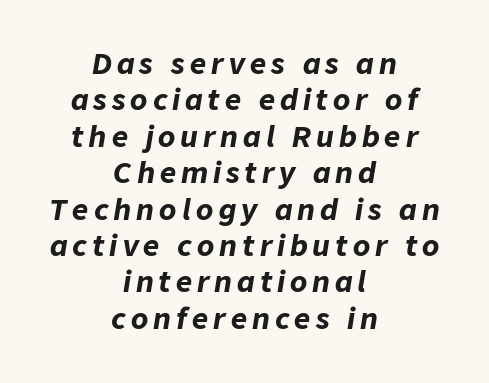
The image shows 28 px bold type, italic (leaning right); set centered, normal line spacing (1.3x), not underlined; low stroke contrast and a medium x-height.
